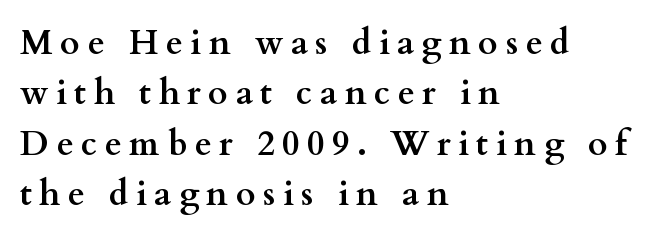
{"serif": "yes", "italic": "no", "bold": "yes", "weight": "semibold", "width": "wide", "stroke_contrast": "medium", "x_height": "small", "monospaced": "no", "underline": "no", "align": "left", "line_spacing": "normal", "line_spacing_ratio": 1.48, "letter_spacing": "wide", "letter_spacing_em": 0.22, "glyph_px": 34}
